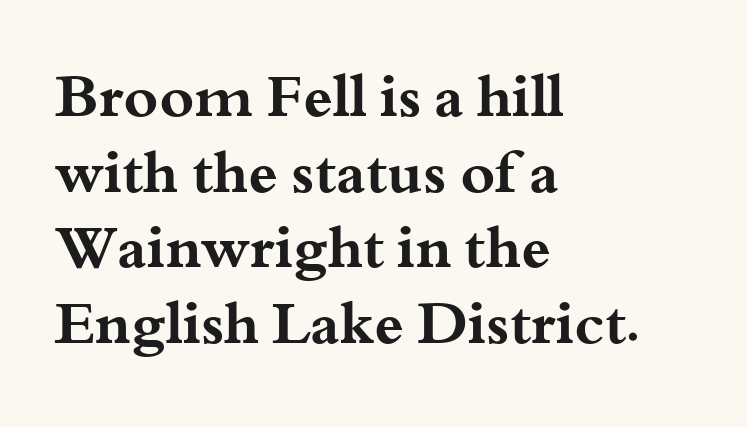
Q: Is the text bold? A: Yes.
Q: Is the text italic (slanted)? A: No, it is upright.
Q: Is the typeface a serif or a sans-serif typeface? A: Serif.
Q: Is the text underlined? A: No.
Q: How is the paragraph aligned? A: Left-aligned.
Q: Is the spacing between letters normal or unusually wide? A: Normal.
Q: Is the spacing between lines tight, normal or loose? A: Normal.
Q: Width (condensed, normal, or wide)? A: Wide.
Q: Stroke contrast? A: Medium.
Q: x-height? A: Small.
Q: Monospaced? A: No.
